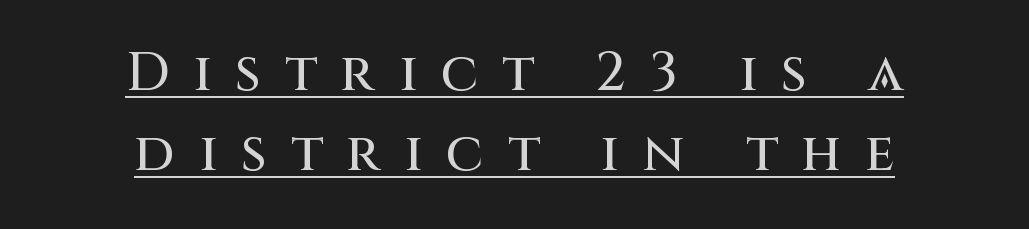
A centered setting, common on invitations and titles, is used for this passage. Underlined type. Note the varied advance widths — an 'i' is clearly narrower than an 'm'. This is roman type, the default non-slanted kind.
